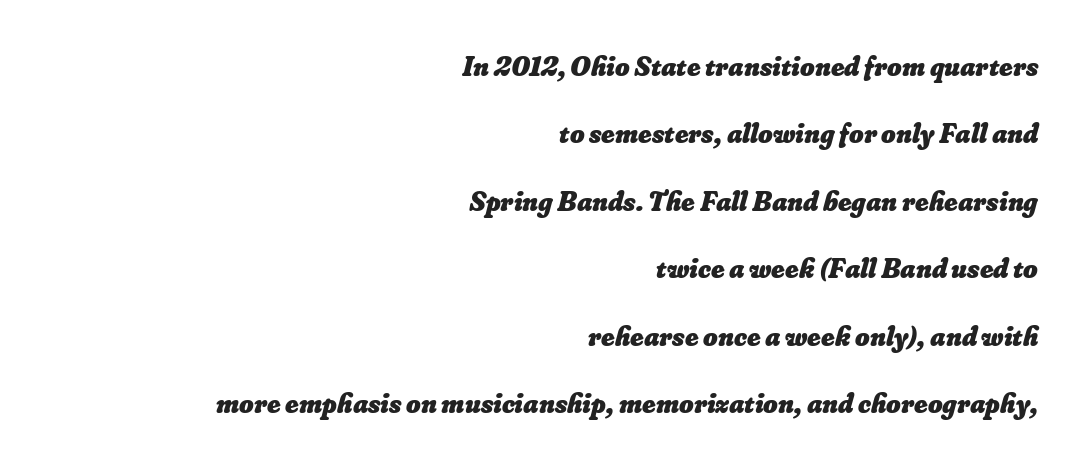
Q: Is the text bold? A: Yes.
Q: Is the text underlined? A: No.
Q: How is the paragraph aligned? A: Right-aligned.
Q: Is the spacing between letters normal or unusually wide? A: Normal.
Q: Is the spacing between lines tight, normal or loose? A: Loose.
Q: Width (condensed, normal, or wide)? A: Normal.
Q: Stroke contrast? A: Low.
Q: x-height? A: Small.
Q: Monospaced? A: No.
